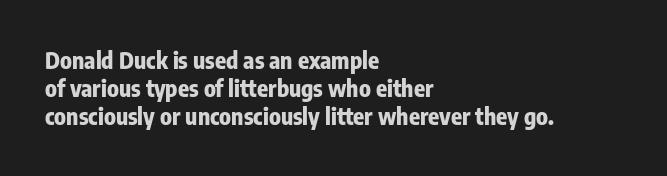
{"italic": "no", "bold": "yes", "underline": "no", "align": "left", "line_spacing_ratio": 1.21, "letter_spacing": "normal", "letter_spacing_em": 0.0, "glyph_px": 23}
